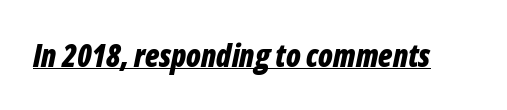
Q: Is the text bold? A: Yes.
Q: Is the text italic (slanted)? A: Yes, it leans right by about 12 degrees.
Q: Is the text underlined? A: Yes.
Q: Is the spacing between letters normal or unusually wide? A: Normal.
Q: Width (condensed, normal, or wide)? A: Condensed.
Q: Stroke contrast? A: Low.
Q: x-height? A: Medium.
Q: Monospaced? A: No.
